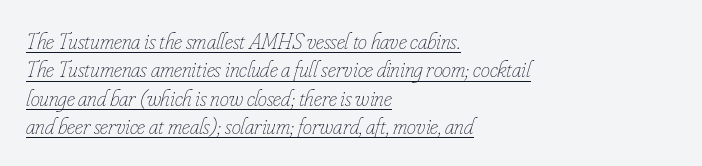
The image shows 23 px text type, italic (leaning right); set left-aligned, line spacing 1.23x, normal letter spacing, underlined.
